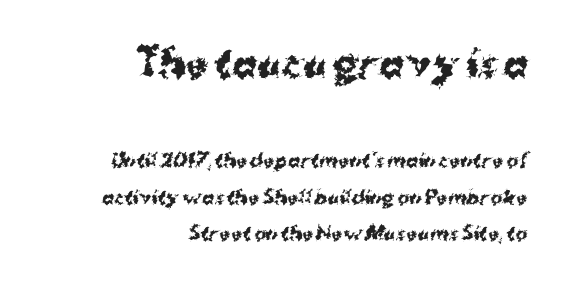
{"serif": "no", "bold": "yes", "weight": "bold", "width": "normal", "stroke_contrast": "medium", "x_height": "medium", "monospaced": "no", "underline": "no", "align": "right", "line_spacing": "loose", "line_spacing_ratio": 2.02, "letter_spacing": "normal", "letter_spacing_em": 0.0, "larger_block": "first", "size_ratio": 2.06, "glyph_px": 37}
